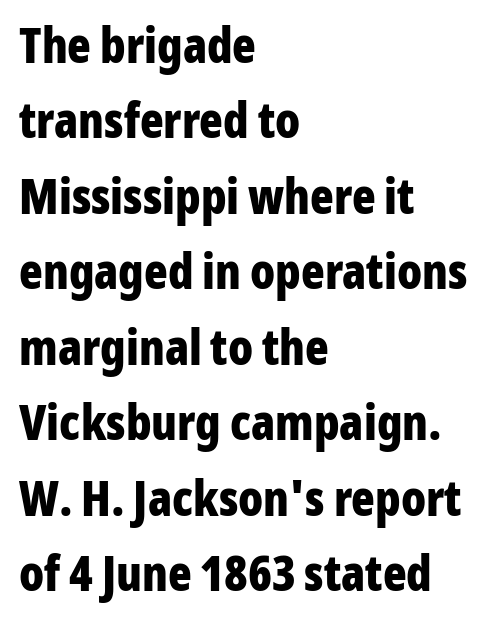
Caption: bold face, heavy strokes. Horizontally, the lines are justified to the leading edge only. Characters follow at the spacing the type designer built in. To sum up the face: it is a sans, with no serifs.
